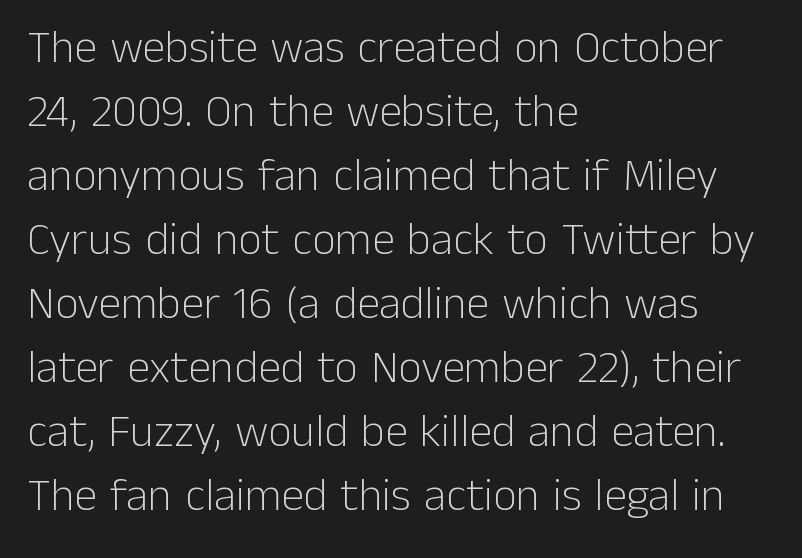
The image shows 46 px light sans-serif type, upright; set left-aligned, normal line spacing (1.39x), normal letter spacing, not underlined; low stroke contrast and a medium x-height.
